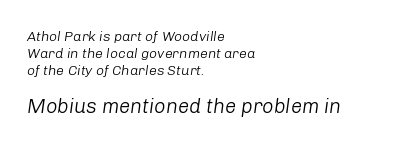
Q: Is the text bold? A: No.
Q: Is the text italic (slanted)? A: Yes, it leans right by about 8 degrees.
Q: Is the text underlined? A: No.
Q: How is the paragraph aligned? A: Left-aligned.
Q: Is the spacing between letters normal or unusually wide? A: Normal.
Q: Which block of text is set in a larger size, the first (top) or the second (bottom)? A: The second (bottom) one.
